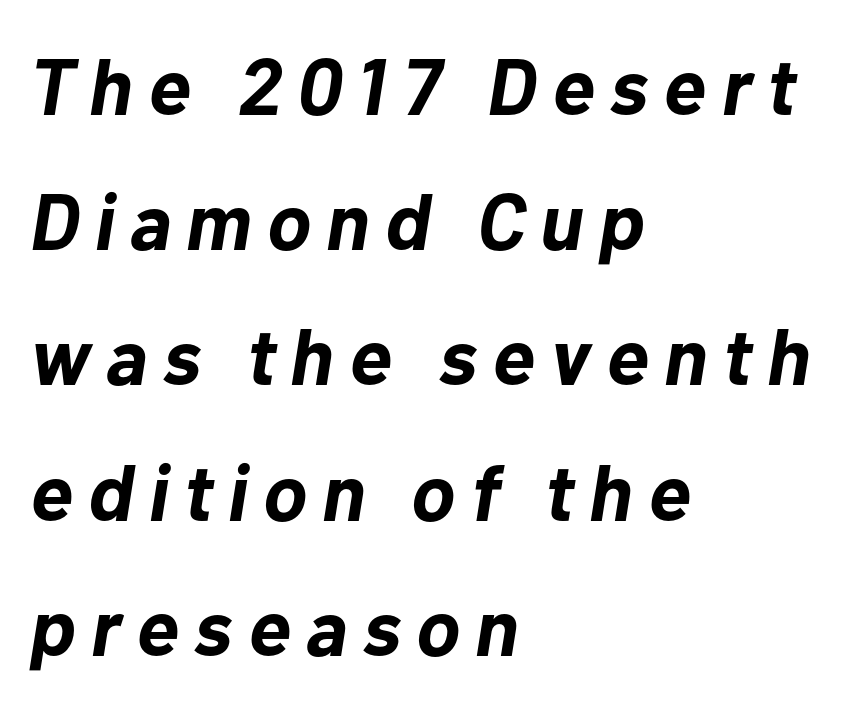
The leading is moderate, giving the passage an even texture. Only glyphs here, with clear space below each row. Typographic density is high because the face is bold. You could not count columns in this text — the font is proportionally spaced. Teacher's note: observe the even left margin — that is flush-left alignment. The axis of the letterforms is tilted away from vertical.
